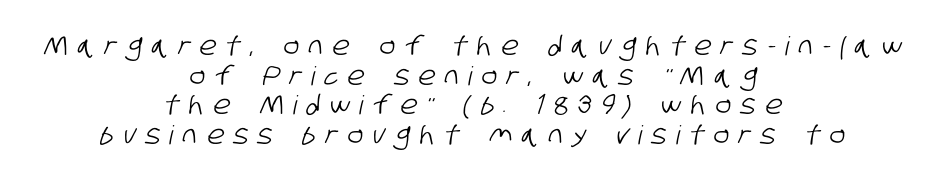
Horizontally, the lines are justified to the midpoint only. Words float on clear page, feet unadorned. The line texture is sparse and dotted thanks to wide tracking. Horizontal bands of white between lines are thin slivers.
